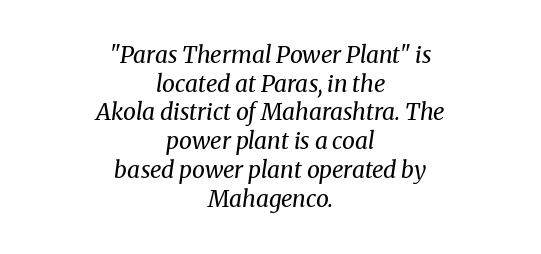
{"italic": "yes", "lean": "right", "slant_degrees": 8, "bold": "no", "underline": "no", "align": "center", "line_spacing": "normal", "line_spacing_ratio": 1.25, "letter_spacing": "normal", "letter_spacing_em": 0.0, "glyph_px": 23}
